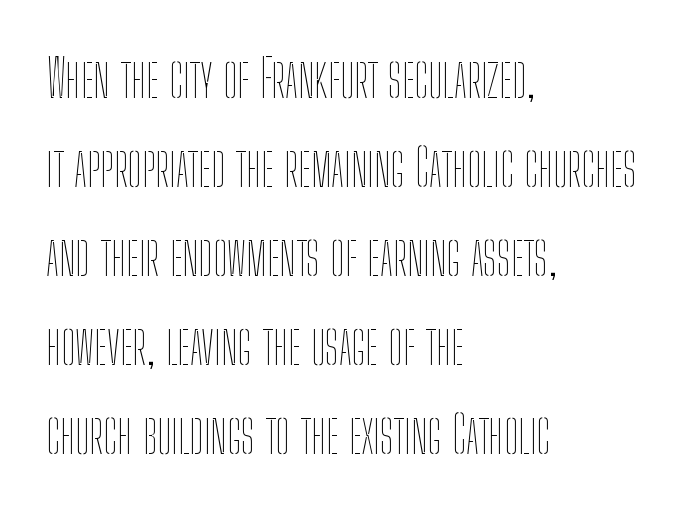
Q: Is the text bold? A: No.
Q: Is the text italic (slanted)? A: No, it is upright.
Q: Is the text underlined? A: No.
Q: How is the paragraph aligned? A: Left-aligned.
Q: Is the spacing between letters normal or unusually wide? A: Normal.
Q: Width (condensed, normal, or wide)? A: Condensed.
Q: Stroke contrast? A: Low.
Q: x-height? A: Medium.
Q: Monospaced? A: No.
